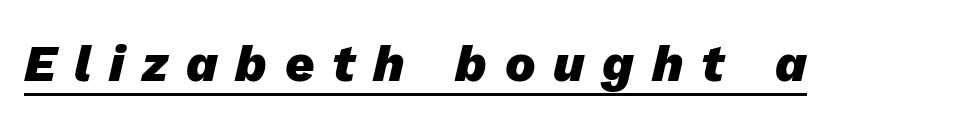
{"italic": "yes", "lean": "right", "slant_degrees": 13, "bold": "yes", "weight": "heavy", "width": "normal", "stroke_contrast": "low", "x_height": "medium", "monospaced": "no", "underline": "yes", "letter_spacing": "wide", "letter_spacing_em": 0.35, "glyph_px": 51}
